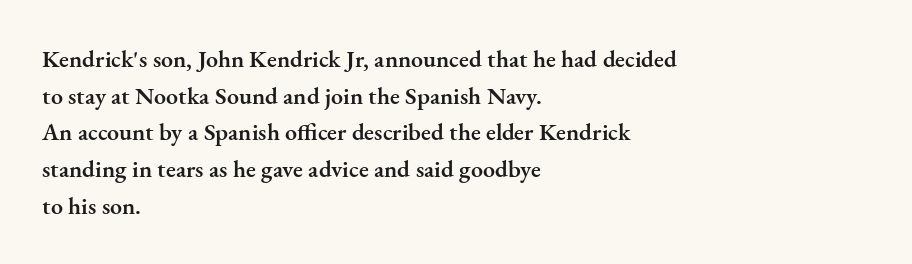
If you drew a line through each stem, it would be perfectly vertical. Each line starts at the same left margin while the right side varies. The string is rendered with underlining switched off. In terms of weight, the rendering is demibold, just under bold.
